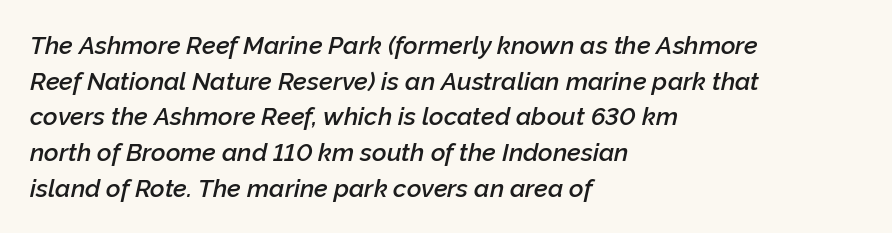
Visually the block forms a straight wall on the left and a jagged coastline on the right. Nobody drew a line under any word here. The axis of the letterforms is tilted away from vertical. Look at the tracking — it's just the regular setting, nothing added. The glyphs have the mass of a demibold cut, below bold. Notice how descenders clear the ascenders below comfortably — that's standard leading.
